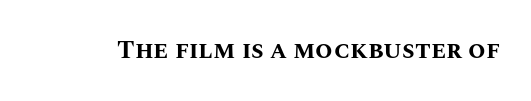
Underlining? Definitely not there. Strong, thick strokes mark this as bold type. This sample uses an upright cut, with every glyph sitting square on the baseline. A typesetter would call this zero additional tracking.
